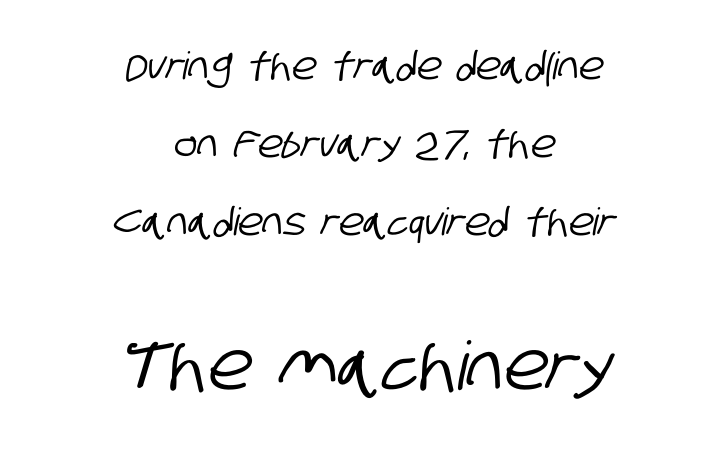
Q: Is the typeface a serif or a sans-serif typeface? A: Sans-serif.
Q: Is the text underlined? A: No.
Q: How is the paragraph aligned? A: Centered.
Q: Is the spacing between letters normal or unusually wide? A: Normal.
Q: Is the spacing between lines tight, normal or loose? A: Loose.
Q: Which block of text is set in a larger size, the first (top) or the second (bottom)? A: The second (bottom) one.
Q: Width (condensed, normal, or wide)? A: Condensed.
Q: Stroke contrast? A: Low.
Q: x-height? A: Large.
Q: Monospaced? A: No.
